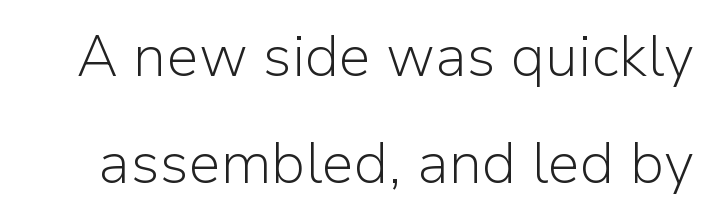
The image shows 58 px light sans-serif type, upright; set line spacing 1.84x, normal letter spacing, not underlined; low stroke contrast and a medium x-height.
